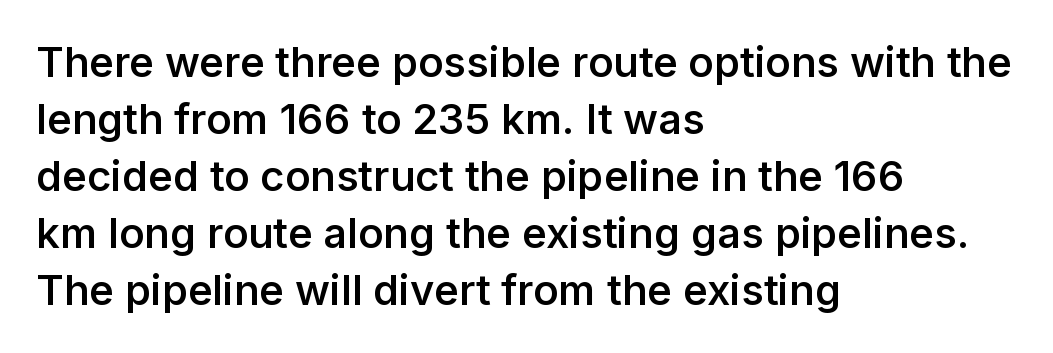
{"serif": "no", "italic": "no", "bold": "semi", "weight": "semibold", "width": "normal", "stroke_contrast": "low", "x_height": "medium", "monospaced": "no", "underline": "no", "align": "left", "line_spacing": "normal", "line_spacing_ratio": 1.36, "letter_spacing": "normal", "letter_spacing_em": 0.0, "glyph_px": 42}
